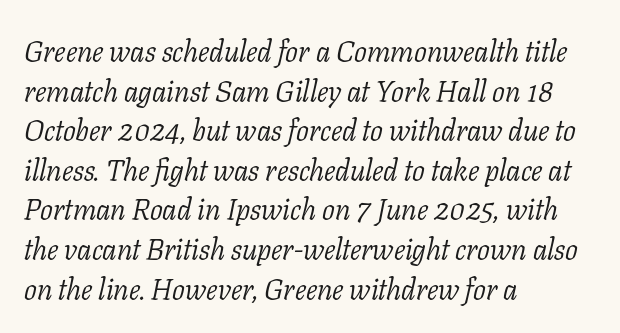
{"serif": "yes", "italic": "yes", "lean": "right", "slant_degrees": 11, "bold": "no", "weight": "light", "width": "normal", "stroke_contrast": "low", "x_height": "medium", "monospaced": "no", "underline": "no", "align": "left", "line_spacing": "normal", "line_spacing_ratio": 1.32, "letter_spacing": "normal", "letter_spacing_em": 0.0, "glyph_px": 30}
